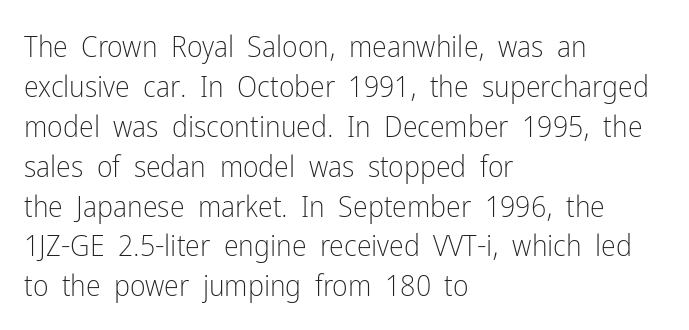
The image shows 30 px light, condensed sans-serif type, upright; set left-aligned, normal line spacing (1.33x), normal letter spacing, not underlined; low stroke contrast and a medium x-height.
